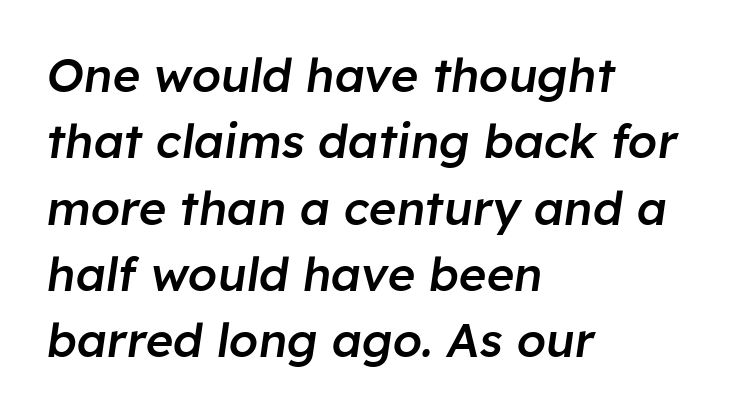
{"italic": "yes", "lean": "right", "slant_degrees": 8, "bold": "semi", "weight": "semibold", "width": "normal", "stroke_contrast": "low", "x_height": "medium", "monospaced": "no", "underline": "no", "align": "left", "line_spacing": "normal", "line_spacing_ratio": 1.41, "letter_spacing": "normal", "letter_spacing_em": 0.0, "glyph_px": 47}
